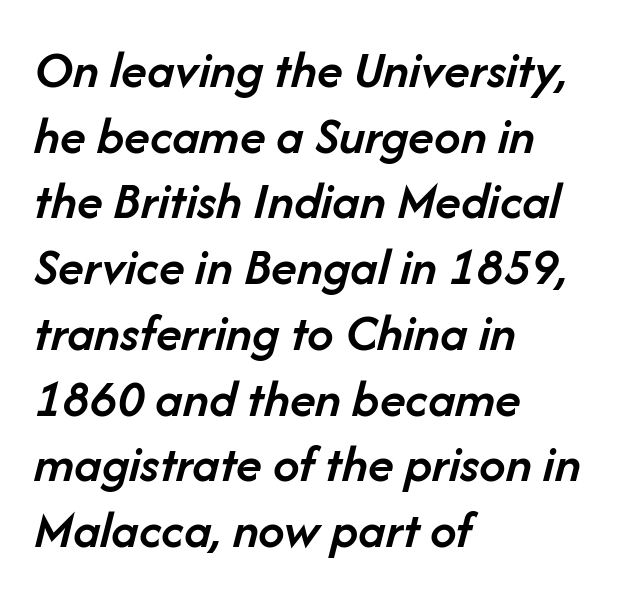
{"italic": "yes", "lean": "right", "slant_degrees": 14, "bold": "semi", "weight": "semibold", "width": "normal", "stroke_contrast": "low", "x_height": "medium", "monospaced": "no", "underline": "no", "align": "left", "line_spacing_ratio": 1.24, "letter_spacing": "normal", "letter_spacing_em": 0.0, "glyph_px": 53}
